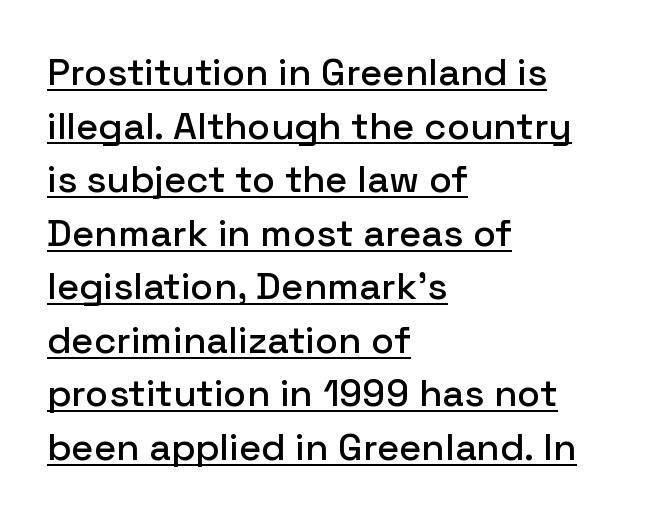
The image shows 38 px sans-serif type, upright; set left-aligned, normal line spacing (1.41x), normal letter spacing, underlined; low stroke contrast and a medium x-height.
